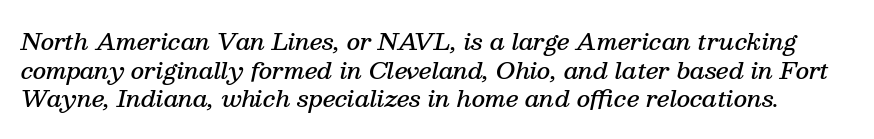
The image shows 23 px text type, italic (leaning right); set normal line spacing (1.25x), normal letter spacing, not underlined.
